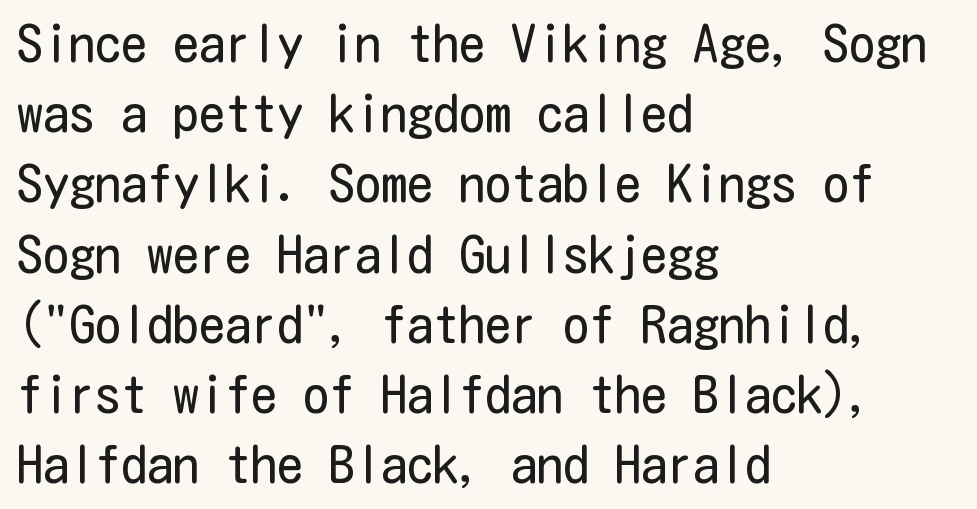
Line starts are locked; line ends wander. Each new line begins a customary step beneath the previous one. Typographically, this falls in the sans-serif category. The horizontal fit of the characters is conventional and even. Upright lettering throughout. The zone under the glyphs is completely vacant.
